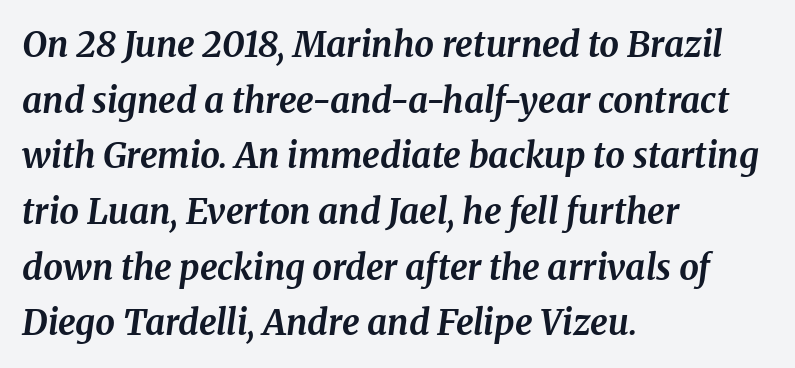
The image shows 35 px bold serif type, italic (leaning right); set left-aligned, normal line spacing (1.59x), normal letter spacing, not underlined; medium stroke contrast and a medium x-height.
